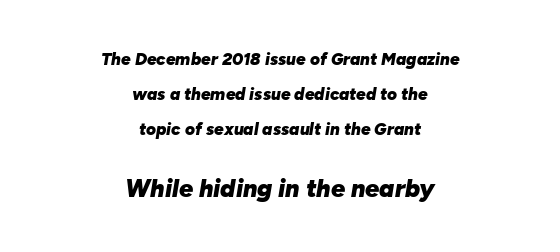
{"italic": "yes", "lean": "right", "slant_degrees": 10, "bold": "yes", "underline": "no", "align": "center", "line_spacing": "loose", "line_spacing_ratio": 2.05, "letter_spacing": "normal", "letter_spacing_em": 0.0, "larger_block": "second", "size_ratio": 1.47, "glyph_px": 25}
